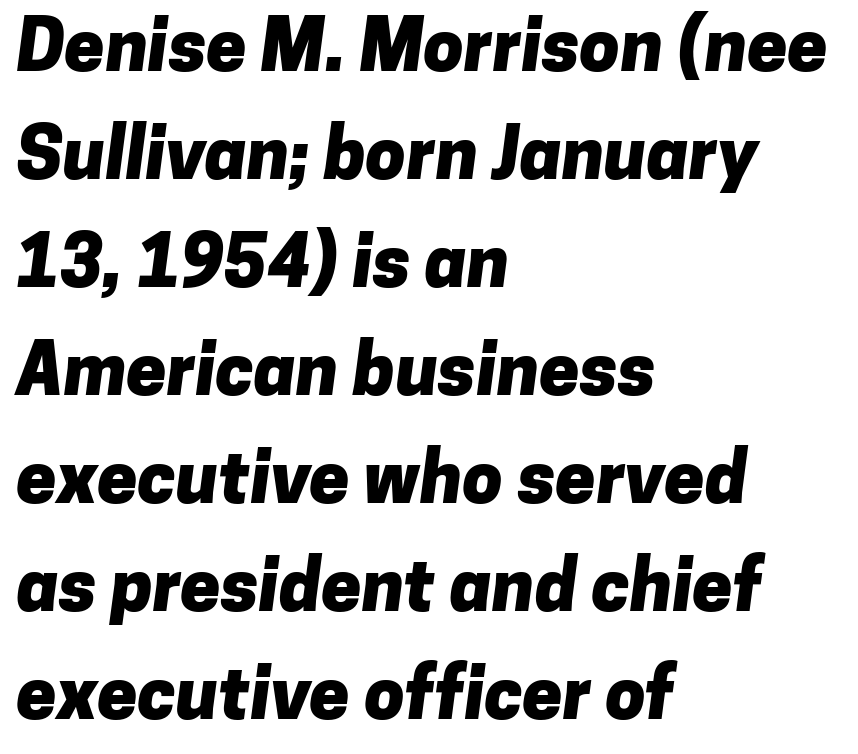
{"serif": "no", "bold": "yes", "weight": "heavy", "width": "normal", "stroke_contrast": "low", "x_height": "medium", "monospaced": "no", "underline": "no", "align": "left", "line_spacing": "normal", "line_spacing_ratio": 1.5, "letter_spacing": "normal", "letter_spacing_em": 0.0, "glyph_px": 72}
